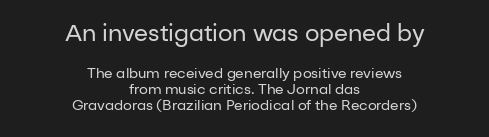
{"italic": "no", "bold": "no", "underline": "no", "align": "center", "line_spacing": "tight", "line_spacing_ratio": 1.12, "letter_spacing": "normal", "letter_spacing_em": 0.0, "larger_block": "first", "size_ratio": 1.64, "glyph_px": 23}
